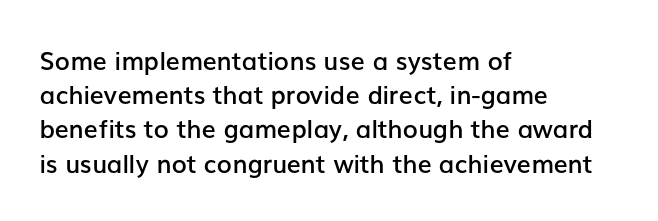
{"italic": "no", "bold": "semi", "underline": "no", "align": "left", "line_spacing": "normal", "line_spacing_ratio": 1.37, "letter_spacing": "normal", "letter_spacing_em": 0.0, "glyph_px": 25}
